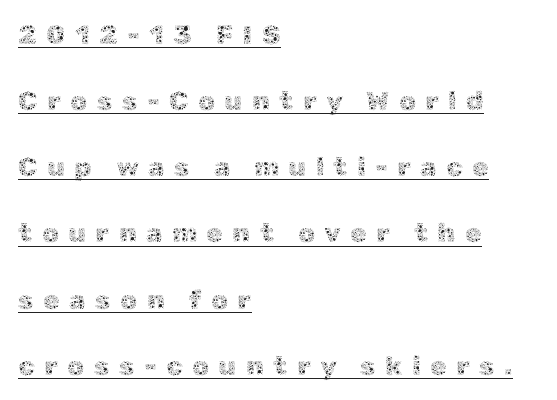
This is the regular roman posture of the typeface. The weight would be labelled regular, book, light, or lighter still. Leftover space on each line is placed entirely after the last word. The glyphs are accompanied by a horizontal stroke just below them. The line-height multiplier appears high, well above default. Each word looks stretched out because of the extra space between its letters.
